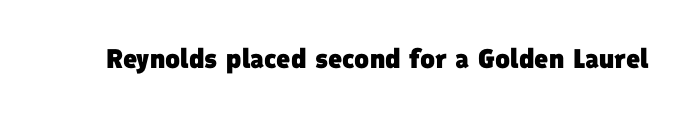
The image shows 27 px bold type; set normal letter spacing, not underlined.
